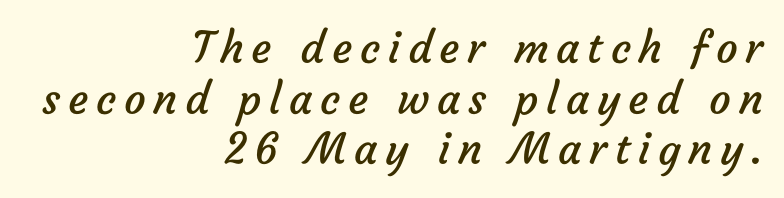
Q: Is the text bold? A: No.
Q: Is the typeface a serif or a sans-serif typeface? A: Sans-serif.
Q: Is the text underlined? A: No.
Q: How is the paragraph aligned? A: Right-aligned.
Q: Width (condensed, normal, or wide)? A: Normal.
Q: Stroke contrast? A: Low.
Q: x-height? A: Medium.
Q: Monospaced? A: No.
